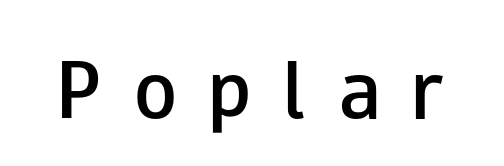
Q: Is the text bold? A: Semi-bold.
Q: Is the text italic (slanted)? A: No, it is upright.
Q: Is the typeface a serif or a sans-serif typeface? A: Sans-serif.
Q: Is the text underlined? A: No.
Q: Is the spacing between letters normal or unusually wide? A: Unusually wide.
Q: Width (condensed, normal, or wide)? A: Wide.
Q: Stroke contrast? A: Low.
Q: x-height? A: Small.
Q: Monospaced? A: No.
